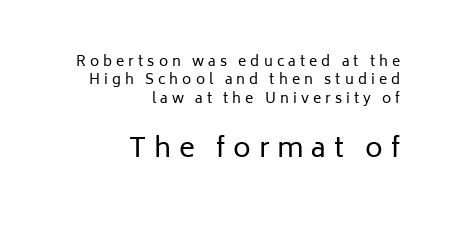
Q: Is the text bold? A: No.
Q: Is the text italic (slanted)? A: No, it is upright.
Q: Is the text underlined? A: No.
Q: How is the paragraph aligned? A: Right-aligned.
Q: Is the spacing between letters normal or unusually wide? A: Unusually wide.
Q: Is the spacing between lines tight, normal or loose? A: Normal.
Q: Which block of text is set in a larger size, the first (top) or the second (bottom)? A: The second (bottom) one.
